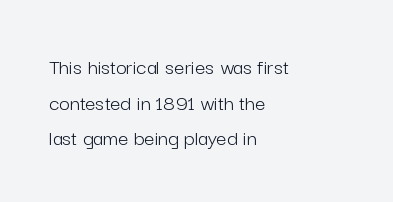
The image shows 23 px text type, upright; set left-aligned, normal line spacing (1.55x), normal letter spacing, not underlined.
